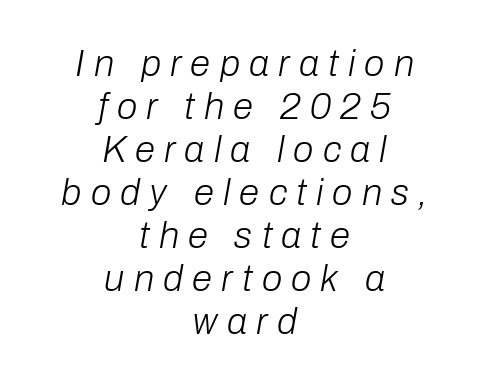
Q: Is the text bold? A: No.
Q: Is the text italic (slanted)? A: Yes, it leans right by about 10 degrees.
Q: Is the text underlined? A: No.
Q: How is the paragraph aligned? A: Centered.
Q: Is the spacing between letters normal or unusually wide? A: Unusually wide.
Q: Width (condensed, normal, or wide)? A: Normal.
Q: Stroke contrast? A: Low.
Q: x-height? A: Medium.
Q: Monospaced? A: No.
